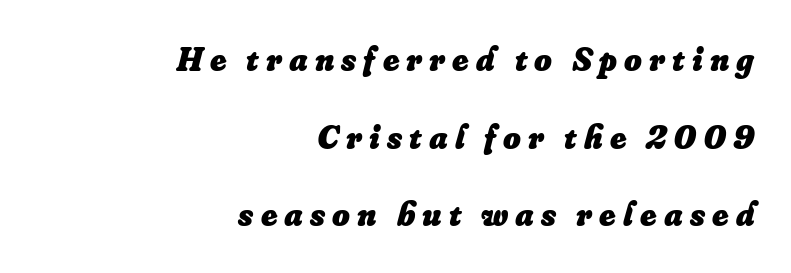
Q: Is the text bold? A: Yes.
Q: Is the text italic (slanted)? A: Yes, it leans right by about 16 degrees.
Q: Is the text underlined? A: No.
Q: How is the paragraph aligned? A: Right-aligned.
Q: Is the spacing between letters normal or unusually wide? A: Unusually wide.
Q: Is the spacing between lines tight, normal or loose? A: Loose.
Q: Width (condensed, normal, or wide)? A: Normal.
Q: Stroke contrast? A: Low.
Q: x-height? A: Small.
Q: Monospaced? A: No.
